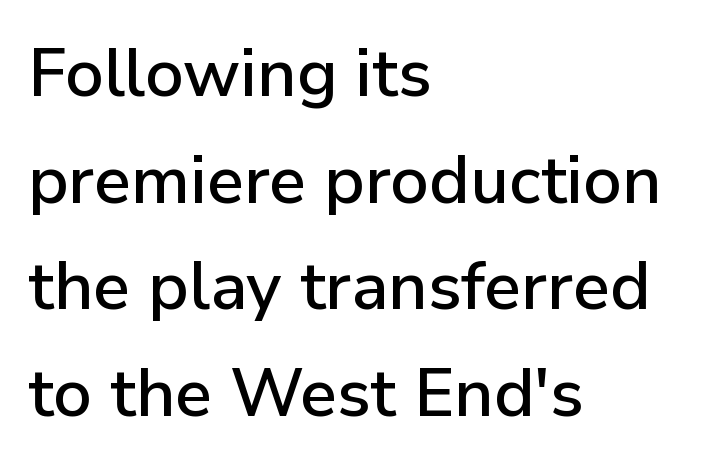
{"serif": "no", "italic": "no", "width": "normal", "stroke_contrast": "low", "x_height": "medium", "monospaced": "no", "underline": "no", "align": "left", "line_spacing": "normal", "line_spacing_ratio": 1.59, "letter_spacing": "normal", "letter_spacing_em": 0.0, "glyph_px": 67}
